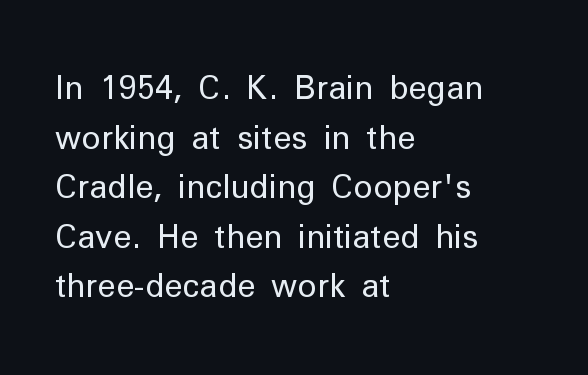
Q: Is the text bold? A: No.
Q: Is the text italic (slanted)? A: No, it is upright.
Q: Is the typeface a serif or a sans-serif typeface? A: Sans-serif.
Q: Is the text underlined? A: No.
Q: How is the paragraph aligned? A: Left-aligned.
Q: Is the spacing between letters normal or unusually wide? A: Normal.
Q: Is the spacing between lines tight, normal or loose? A: Normal.
Q: Width (condensed, normal, or wide)? A: Normal.
Q: Stroke contrast? A: Low.
Q: x-height? A: Medium.
Q: Monospaced? A: No.
